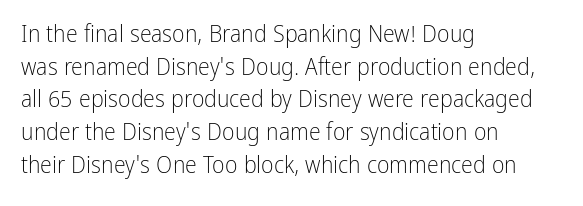
Q: Is the text bold? A: No.
Q: Is the text italic (slanted)? A: No, it is upright.
Q: Is the text underlined? A: No.
Q: How is the paragraph aligned? A: Left-aligned.
Q: Is the spacing between letters normal or unusually wide? A: Normal.
Q: Is the spacing between lines tight, normal or loose? A: Normal.
